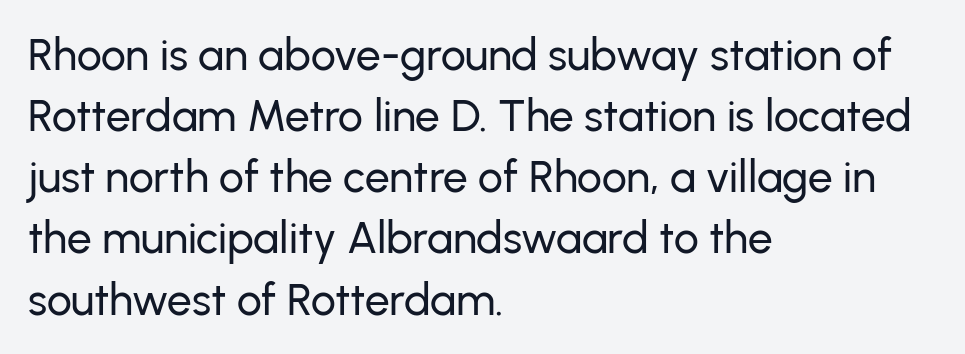
Q: Is the text italic (slanted)? A: No, it is upright.
Q: Is the typeface a serif or a sans-serif typeface? A: Sans-serif.
Q: Is the text underlined? A: No.
Q: How is the paragraph aligned? A: Left-aligned.
Q: Is the spacing between letters normal or unusually wide? A: Normal.
Q: Is the spacing between lines tight, normal or loose? A: Normal.
Q: Width (condensed, normal, or wide)? A: Normal.
Q: Stroke contrast? A: Low.
Q: x-height? A: Medium.
Q: Monospaced? A: No.
